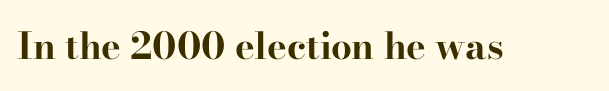
The image shows 37 px bold, wide serif type, upright; set normal letter spacing, not underlined; high stroke contrast and a small x-height.
